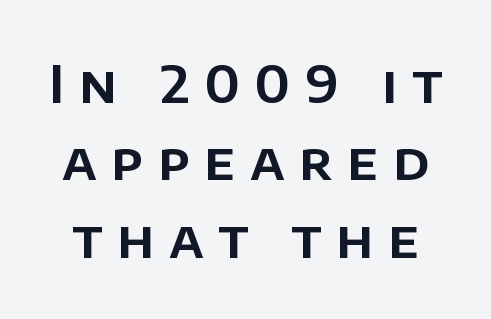
Q: Is the text italic (slanted)? A: No, it is upright.
Q: Is the typeface a serif or a sans-serif typeface? A: Sans-serif.
Q: Is the text underlined? A: No.
Q: Is the spacing between letters normal or unusually wide? A: Unusually wide.
Q: Is the spacing between lines tight, normal or loose? A: Normal.
Q: Width (condensed, normal, or wide)? A: Normal.
Q: Stroke contrast? A: Low.
Q: x-height? A: Large.
Q: Monospaced? A: No.
